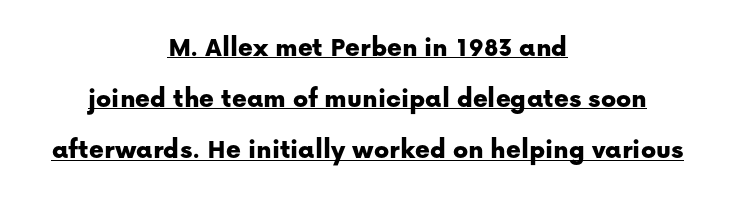
Each letter keeps its own natural width here, so spacing adapts to shape. Ordinary non-slanted type is in use. Quick note: underline on. Here the glyphs are tracked normally, forming tight word shapes.
